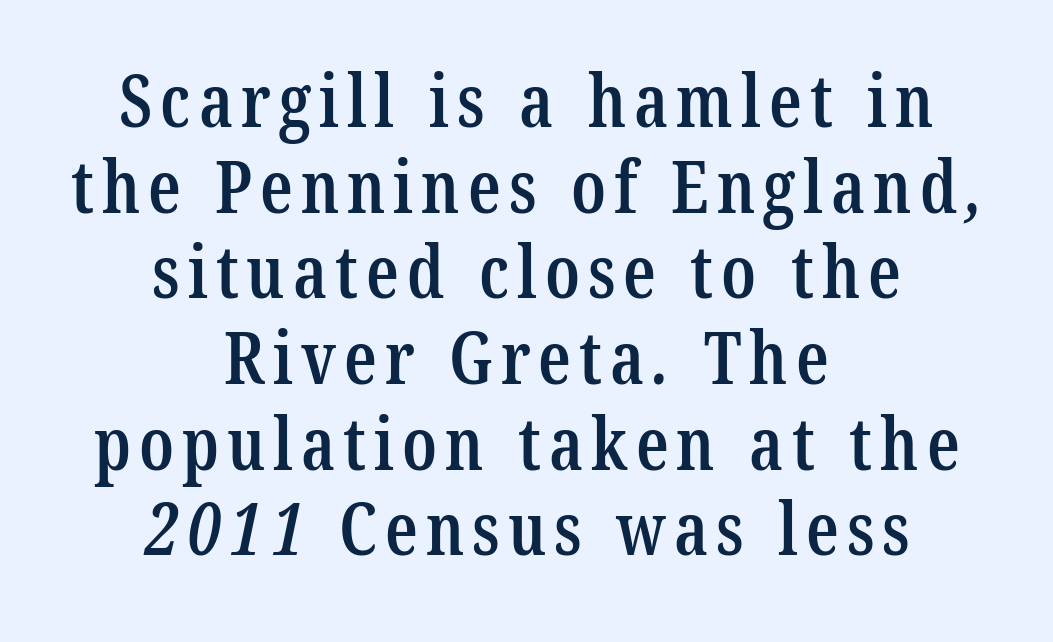
The image shows 72 px semibold, condensed serif type; set centered, line spacing 1.19x, not underlined; low stroke contrast and a medium x-height.
